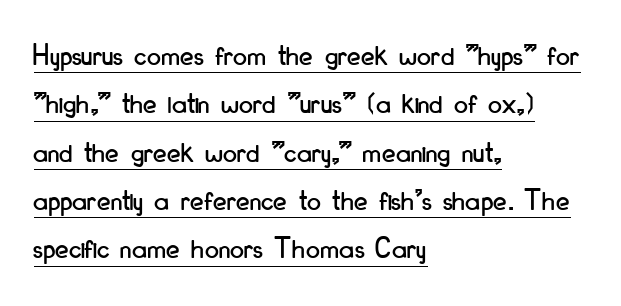
The image shows 31 px condensed sans-serif type, upright; set left-aligned, normal line spacing (1.56x), normal letter spacing, underlined; low stroke contrast and a small x-height.
